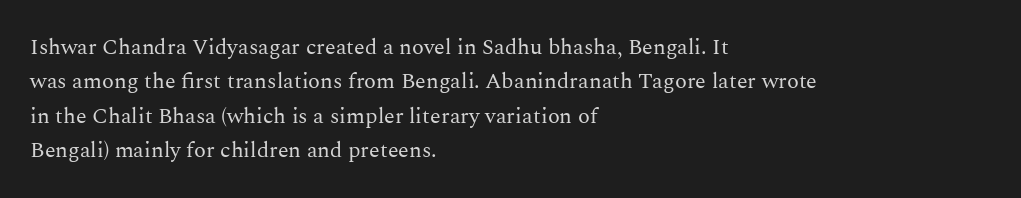
The specimen reads as upright at a glance. Is the stroke heavy? The answer is a plain regular-or-lighter. Clear beneath every line of the passage. Notice how descenders clear the ascenders below comfortably — that's standard leading.
